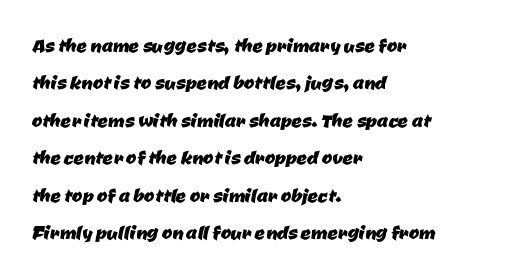
{"underline": "no", "align": "left", "line_spacing": "normal", "line_spacing_ratio": 1.5, "letter_spacing": "normal", "letter_spacing_em": 0.0, "glyph_px": 25}
